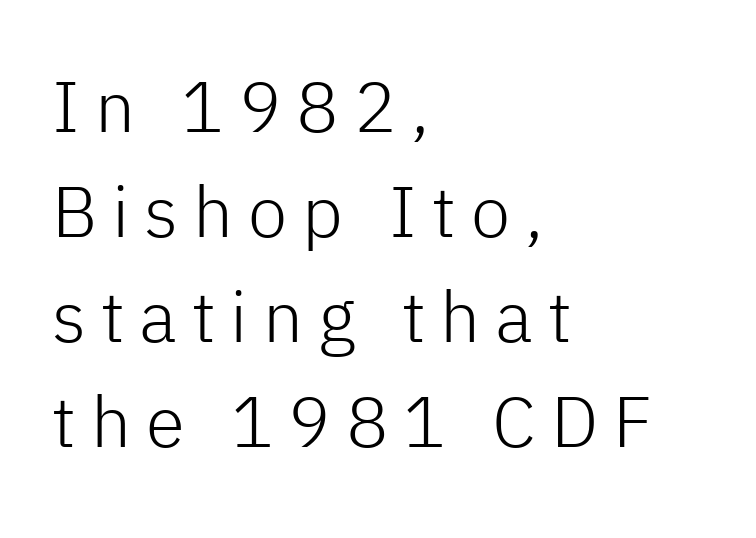
The image shows 71 px light sans-serif type, upright; set left-aligned, normal line spacing (1.48x), unusually wide letter spacing (+0.21 em), not underlined; low stroke contrast and a medium x-height.
